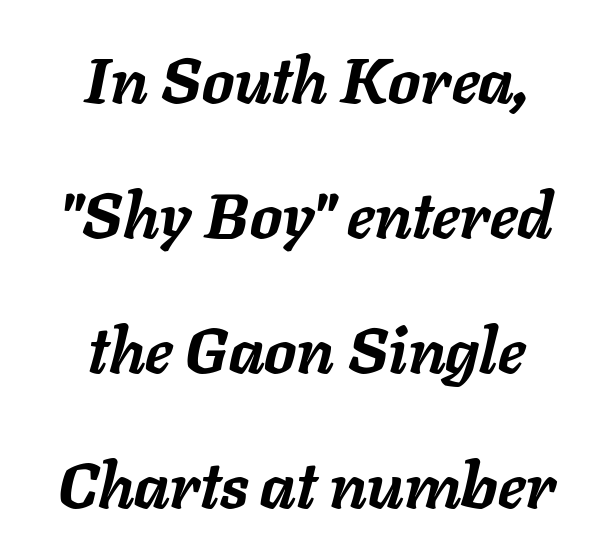
Q: Is the text bold? A: Yes.
Q: Is the text italic (slanted)? A: Yes, it leans right by about 11 degrees.
Q: Is the text underlined? A: No.
Q: How is the paragraph aligned? A: Centered.
Q: Is the spacing between letters normal or unusually wide? A: Normal.
Q: Is the spacing between lines tight, normal or loose? A: Loose.
Q: Width (condensed, normal, or wide)? A: Normal.
Q: Stroke contrast? A: Low.
Q: x-height? A: Medium.
Q: Monospaced? A: No.
